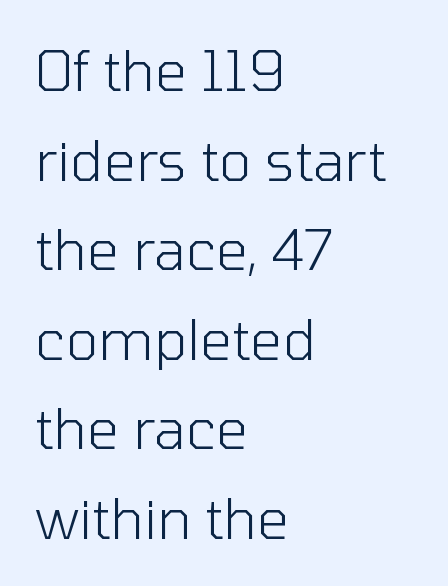
Leading: standard. The face used here is proportionally spaced, like ordinary book or web type. Nothing heavy about these letters — not bold at all. Beneath every word, the page is bare. The typeface chosen for these lines omits serifs. The face used here is rendered with its standard letterfit.
